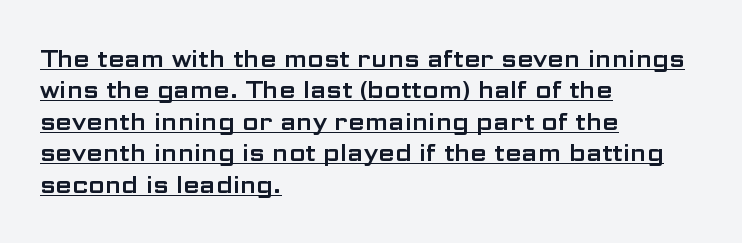
{"italic": "no", "underline": "yes", "align": "left", "line_spacing": "normal", "line_spacing_ratio": 1.31, "letter_spacing": "normal", "letter_spacing_em": 0.0, "glyph_px": 24}
